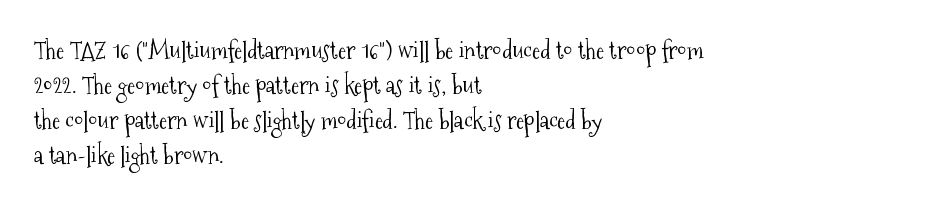
{"italic": "no", "bold": "no", "underline": "no", "align": "left", "line_spacing": "normal", "line_spacing_ratio": 1.46, "letter_spacing": "normal", "letter_spacing_em": 0.0, "glyph_px": 24}
